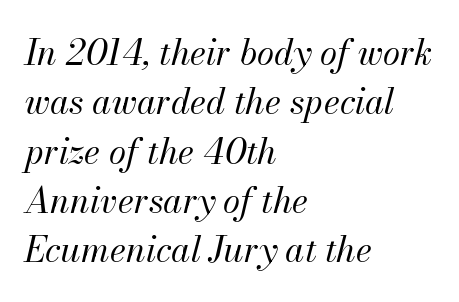
Leading matches the norm, producing a regular column. Think of a printed novel: that variable character pitch is what you see here. Is the stroke heavy? The answer is a plain regular-or-lighter. The space beneath each line is pristine and unruled. Line beginnings align vertically; line endings do not. Tall strokes in this sample are angled rather than plumb.
